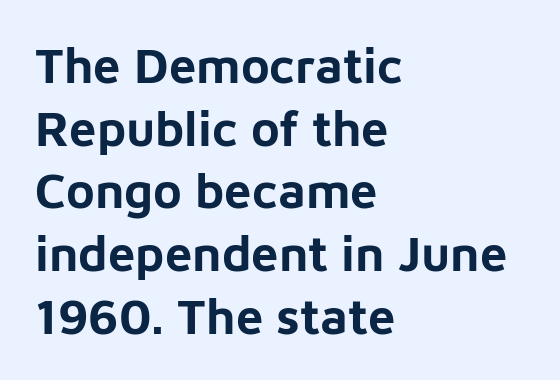
{"serif": "no", "italic": "no", "bold": "yes", "weight": "bold", "width": "normal", "stroke_contrast": "low", "x_height": "medium", "monospaced": "no", "underline": "no", "align": "left", "line_spacing": "normal", "line_spacing_ratio": 1.28, "letter_spacing": "normal", "letter_spacing_em": 0.0, "glyph_px": 49}
